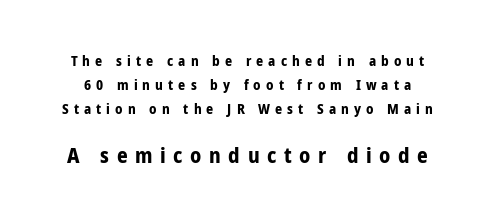
{"italic": "no", "bold": "yes", "underline": "no", "line_spacing_ratio": 1.72, "letter_spacing": "wide", "letter_spacing_em": 0.36, "larger_block": "second", "size_ratio": 1.5, "glyph_px": 21}
